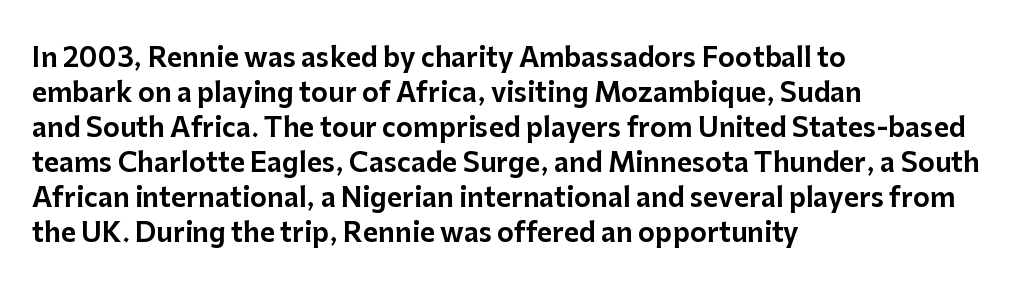
{"italic": "no", "underline": "no", "align": "left", "line_spacing": "normal", "line_spacing_ratio": 1.35, "letter_spacing": "normal", "letter_spacing_em": 0.0, "glyph_px": 26}
